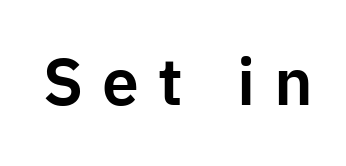
The image shows 66 px sans-serif type, upright; set unusually wide letter spacing (+0.29 em), not underlined; low stroke contrast and a medium x-height.
